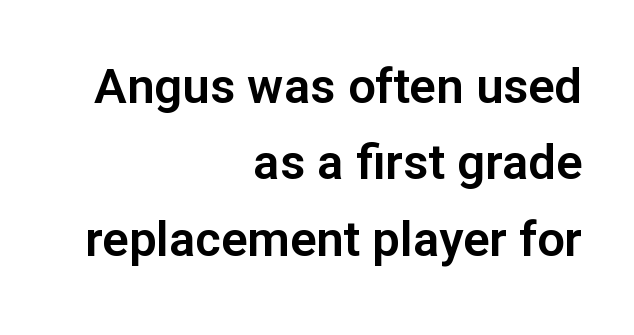
{"serif": "no", "italic": "no", "width": "normal", "stroke_contrast": "low", "x_height": "medium", "monospaced": "no", "underline": "no", "align": "right", "line_spacing": "normal", "line_spacing_ratio": 1.56, "letter_spacing": "normal", "letter_spacing_em": 0.0, "glyph_px": 49}
